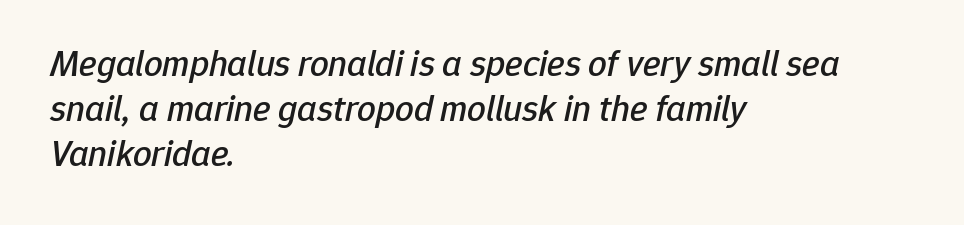
{"italic": "yes", "lean": "right", "slant_degrees": 12, "width": "normal", "stroke_contrast": "low", "x_height": "medium", "monospaced": "no", "underline": "no", "align": "left", "line_spacing_ratio": 1.22, "letter_spacing": "normal", "letter_spacing_em": 0.0, "glyph_px": 37}
